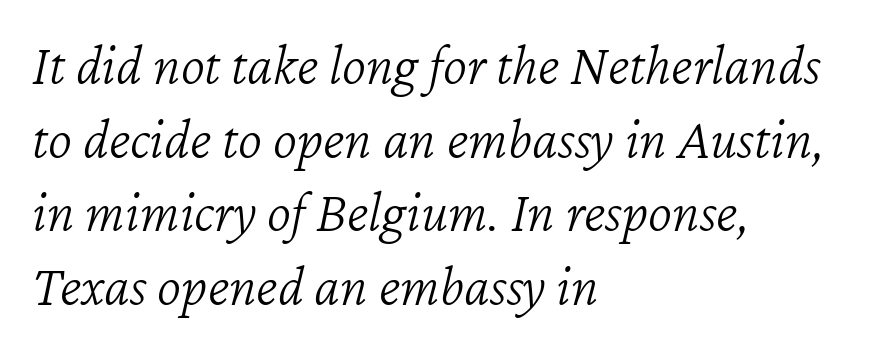
Q: Is the text bold? A: No.
Q: Is the text italic (slanted)? A: Yes, it leans right by about 12 degrees.
Q: Is the text underlined? A: No.
Q: How is the paragraph aligned? A: Left-aligned.
Q: Is the spacing between letters normal or unusually wide? A: Normal.
Q: Is the spacing between lines tight, normal or loose? A: Normal.
Q: Width (condensed, normal, or wide)? A: Normal.
Q: Stroke contrast? A: Low.
Q: x-height? A: Medium.
Q: Monospaced? A: No.
